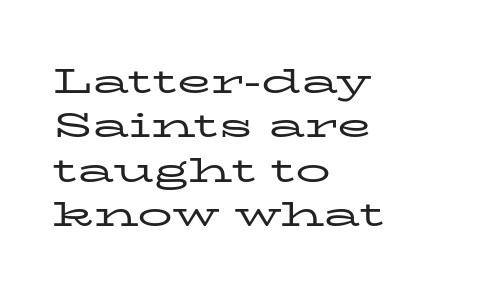
The image shows 35 px regular-weight, wide serif type, upright; set left-aligned, normal line spacing (1.27x), normal letter spacing, not underlined; low stroke contrast and a medium x-height.
